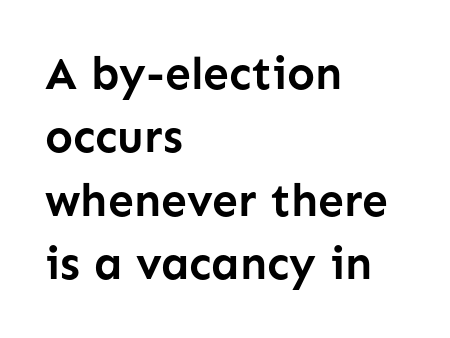
The type family on display is of the sans-serif kind. Between one letter and the next there's only the usual sliver of space. Bold? Absolutely — the strokes are thick and heavy. Italic: no, the glyphs are upright roman. Varying glyph widths throughout — classic text-font behaviour. Leading matches the norm, producing a regular column.
